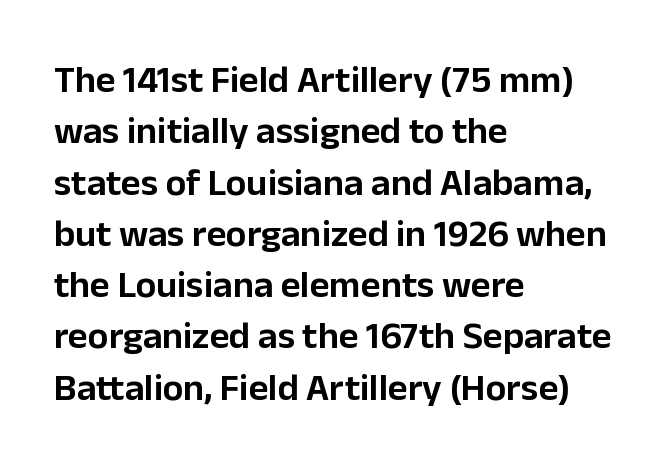
Does the leading feel generous? No, just average. Observe the absence of serifs on each vertical stroke in this sample. The lettering stays uniformly vertical, giving the passage a roman look. The paragraph has a hard left edge and a soft right edge. Plain, unruled lines of type.
